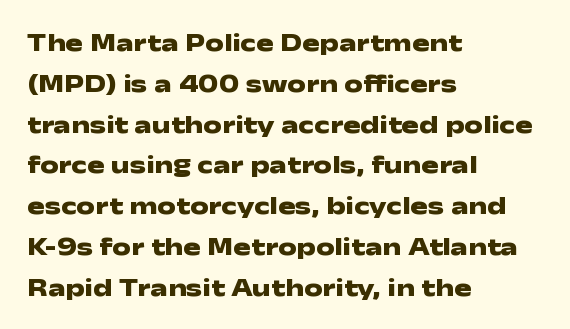
Q: Is the text bold? A: Yes.
Q: Is the text italic (slanted)? A: No, it is upright.
Q: Is the text underlined? A: No.
Q: How is the paragraph aligned? A: Left-aligned.
Q: Is the spacing between letters normal or unusually wide? A: Normal.
Q: Is the spacing between lines tight, normal or loose? A: Normal.
